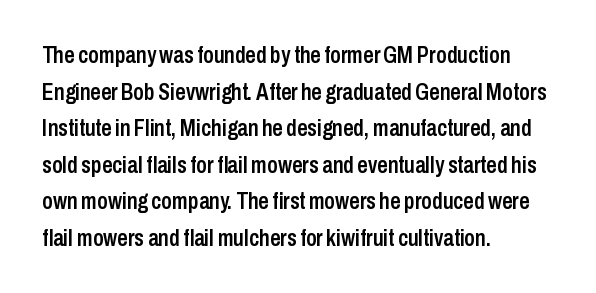
{"italic": "no", "bold": "semi", "underline": "no", "align": "left", "line_spacing": "normal", "line_spacing_ratio": 1.59, "letter_spacing": "normal", "letter_spacing_em": 0.0, "glyph_px": 23}
